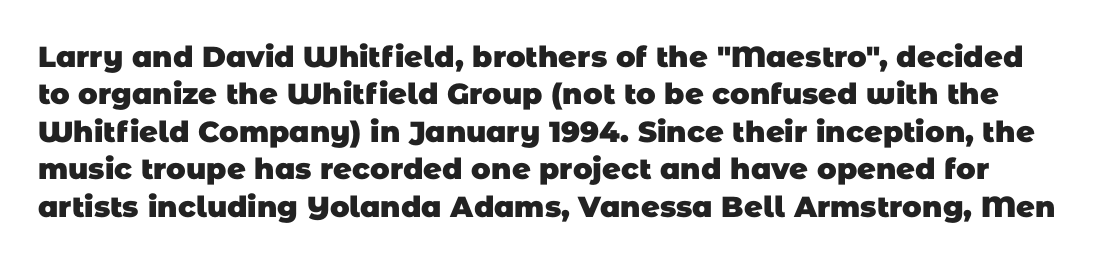
Q: Is the text bold? A: Yes.
Q: Is the typeface a serif or a sans-serif typeface? A: Sans-serif.
Q: Is the text underlined? A: No.
Q: Is the spacing between letters normal or unusually wide? A: Normal.
Q: Is the spacing between lines tight, normal or loose? A: Normal.
Q: Width (condensed, normal, or wide)? A: Normal.
Q: Stroke contrast? A: Low.
Q: x-height? A: Large.
Q: Monospaced? A: No.
